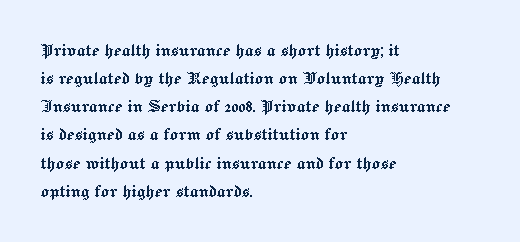
Q: Is the text italic (slanted)? A: No, it is upright.
Q: Is the text underlined? A: No.
Q: How is the paragraph aligned? A: Left-aligned.
Q: Is the spacing between letters normal or unusually wide? A: Normal.
Q: Is the spacing between lines tight, normal or loose? A: Normal.
